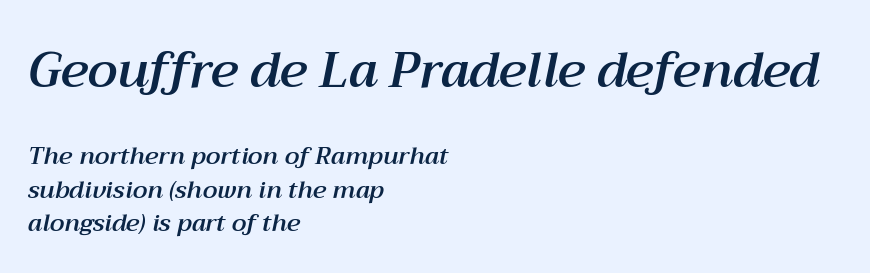
The image shows 49 px text type, italic (leaning right); set left-aligned, normal line spacing (1.39x), normal letter spacing, not underlined; the first (top) block is 2.04x larger; medium stroke contrast and a medium x-height.
